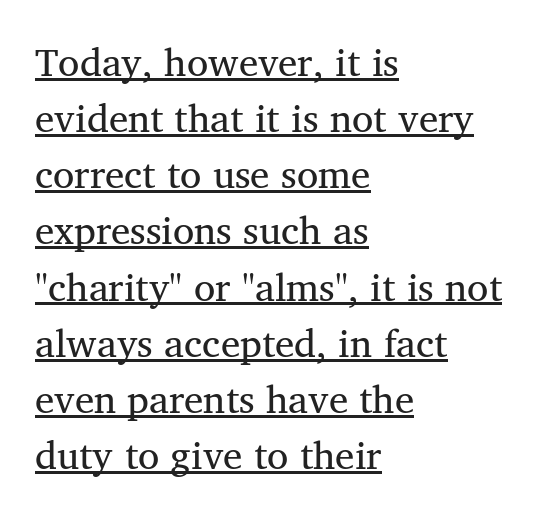
The image shows 39 px regular-weight serif type, upright; set left-aligned, normal line spacing (1.44x), normal letter spacing, underlined; medium stroke contrast and a medium x-height.
